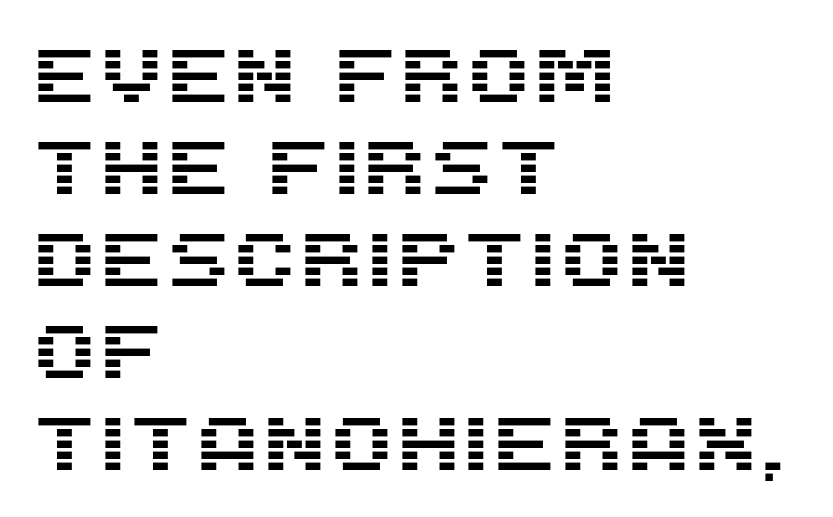
Q: Is the text italic (slanted)? A: No, it is upright.
Q: Is the typeface a serif or a sans-serif typeface? A: Sans-serif.
Q: Is the text underlined? A: No.
Q: How is the paragraph aligned? A: Left-aligned.
Q: Is the spacing between letters normal or unusually wide? A: Normal.
Q: Width (condensed, normal, or wide)? A: Normal.
Q: Stroke contrast? A: Medium.
Q: x-height? A: Large.
Q: Monospaced? A: No.
